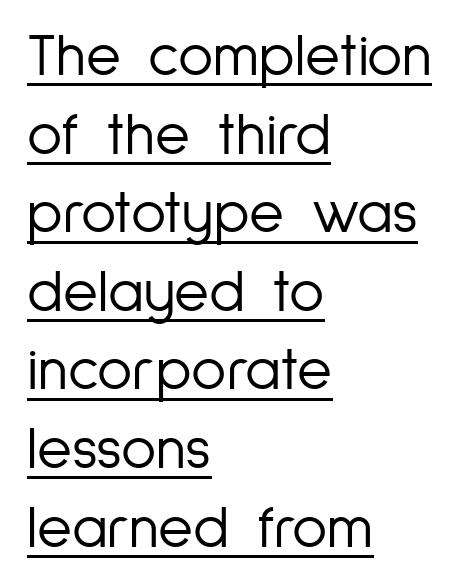
The letterforms sit shoulder to shoulder at normal distance. A typesetter would mark this as roman, not italic. Compared with a centered layout, this one pins lines to the left instead. Leading matches the norm, producing a regular column.
